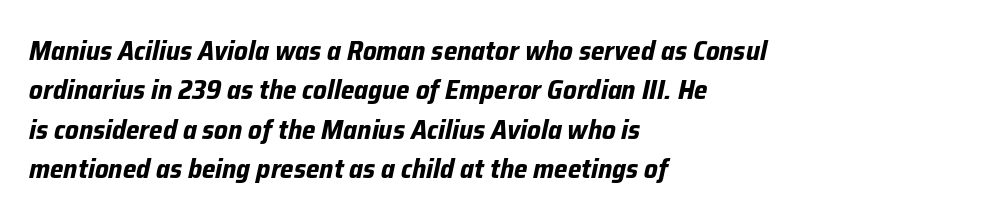
{"italic": "yes", "lean": "right", "slant_degrees": 12, "bold": "yes", "underline": "no", "align": "left", "line_spacing": "normal", "line_spacing_ratio": 1.46, "letter_spacing": "normal", "letter_spacing_em": 0.0, "glyph_px": 27}
